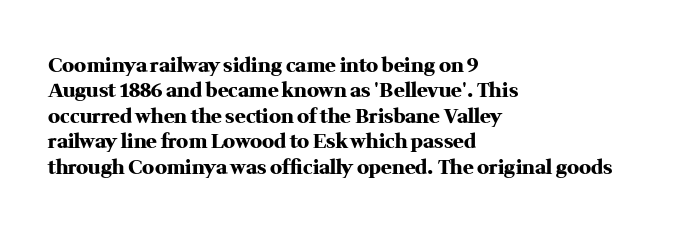
{"italic": "no", "bold": "yes", "underline": "no", "align": "left", "line_spacing": "normal", "line_spacing_ratio": 1.27, "letter_spacing": "normal", "letter_spacing_em": 0.0, "glyph_px": 20}
